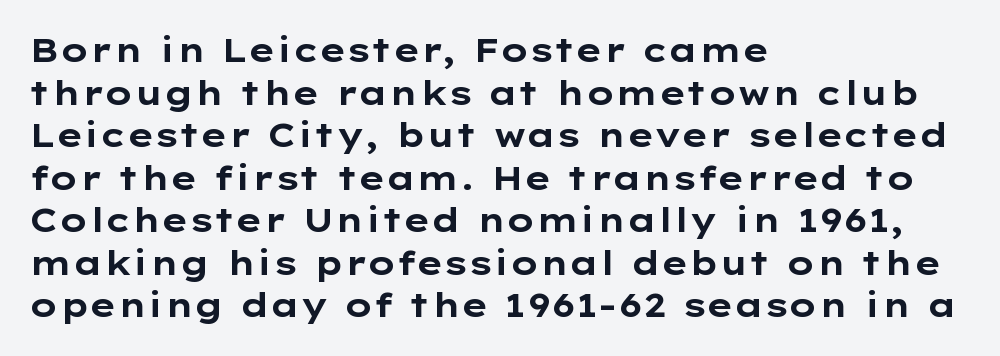
The image shows 33 px bold, wide sans-serif type, upright; set left-aligned, normal line spacing (1.29x), normal letter spacing, not underlined; low stroke contrast and a medium x-height.
